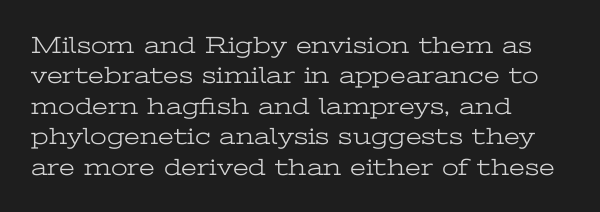
The image shows 24 px text type, upright; set left-aligned, normal line spacing (1.27x), normal letter spacing, not underlined.
